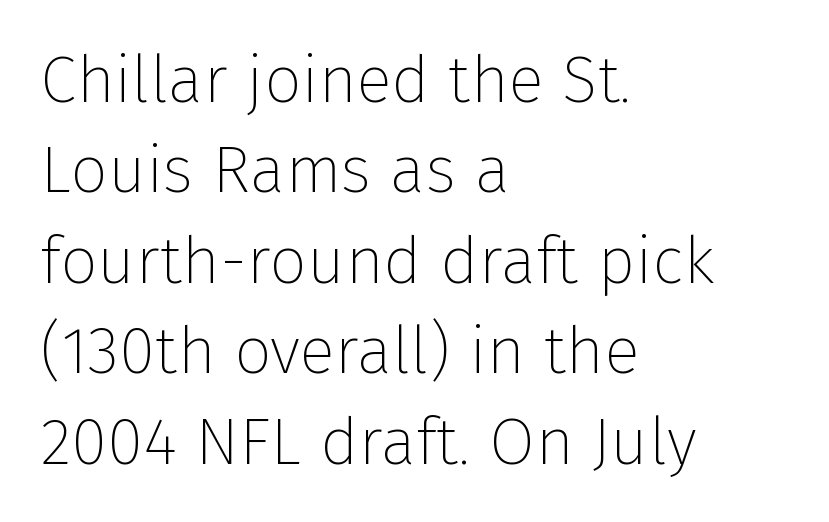
The image shows 66 px thin sans-serif type, upright; set left-aligned, normal line spacing (1.37x), normal letter spacing, not underlined; low stroke contrast and a medium x-height.
